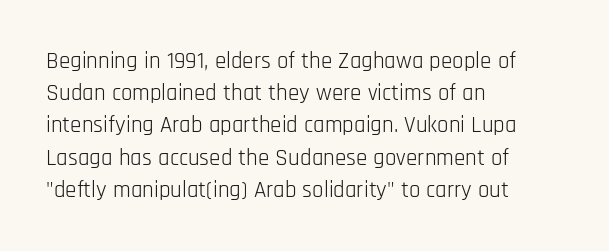
Q: Is the text bold? A: No.
Q: Is the text italic (slanted)? A: No, it is upright.
Q: Is the text underlined? A: No.
Q: How is the paragraph aligned? A: Left-aligned.
Q: Is the spacing between letters normal or unusually wide? A: Normal.
Q: Is the spacing between lines tight, normal or loose? A: Normal.
